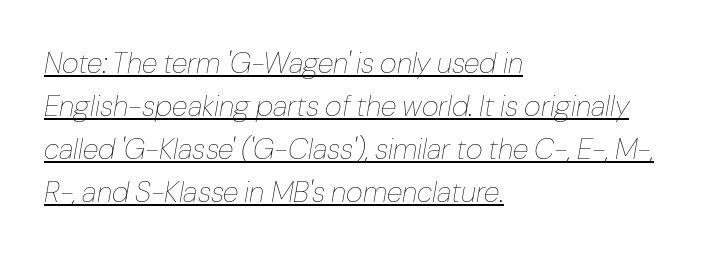
{"italic": "yes", "lean": "right", "slant_degrees": 10, "bold": "no", "weight": "thin", "width": "normal", "stroke_contrast": "low", "x_height": "medium", "monospaced": "no", "underline": "yes", "align": "left", "line_spacing": "normal", "line_spacing_ratio": 1.48, "letter_spacing": "normal", "letter_spacing_em": 0.0, "glyph_px": 29}
